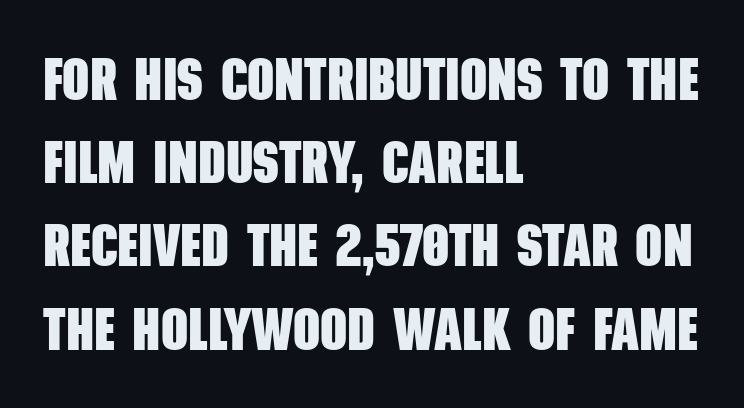
{"serif": "no", "bold": "yes", "weight": "heavy", "width": "condensed", "stroke_contrast": "low", "x_height": "large", "monospaced": "no", "underline": "no", "align": "left", "line_spacing": "normal", "line_spacing_ratio": 1.41, "letter_spacing": "normal", "letter_spacing_em": 0.0, "glyph_px": 59}
